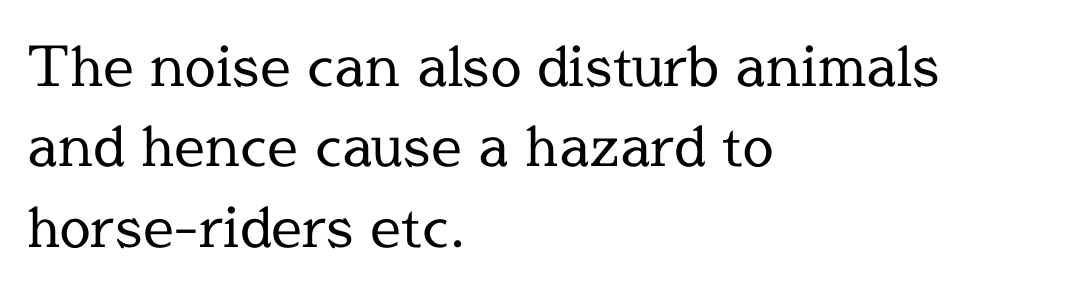
The image shows 55 px regular-weight serif type, upright; set left-aligned, normal line spacing (1.46x), normal letter spacing, not underlined; a medium x-height.
